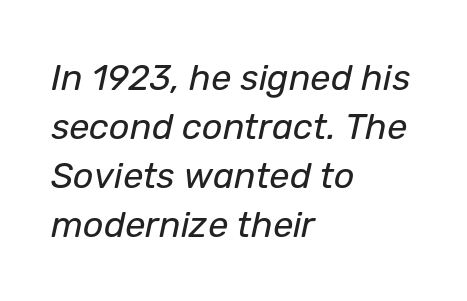
The image shows 36 px regular-weight type, italic (leaning right); set left-aligned, normal line spacing (1.36x), normal letter spacing, not underlined; low stroke contrast and a medium x-height.
